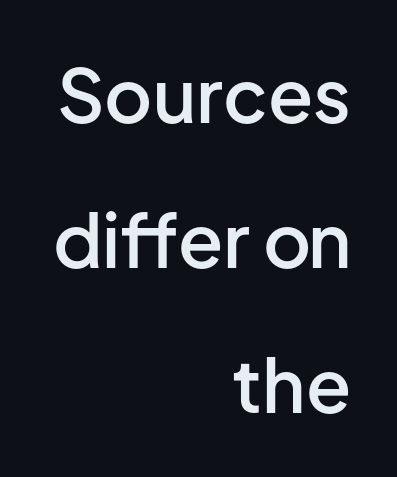
The image shows 74 px semibold sans-serif type, upright; set right-aligned, loose line spacing (1.96x), normal letter spacing, not underlined; low stroke contrast and a medium x-height.
